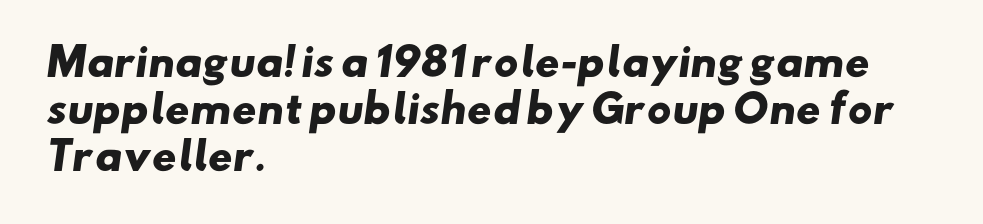
The strokes are fattened all the way to bold. Left-aligned paragraph, ragged on the right. Clear beneath every line of the passage. The passage shown is typeset with a sans-serif family. Nobody touched the tracking dial on this one. The face used here is proportionally spaced, like ordinary book or web type.
